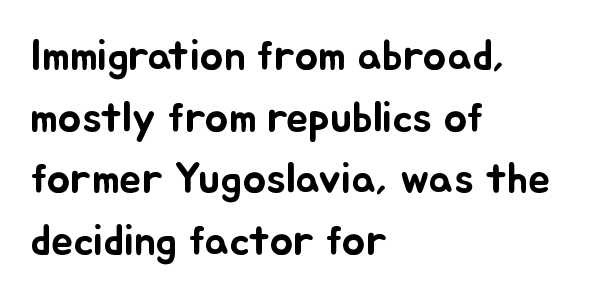
Characters remain perfectly vertical along every line. This sample is left-justified, so line endings fall wherever the words run out. The block of text has a typical density, with ordinary space between rows. Looks like regular typesetting: each glyph gets only the width it needs. Bare-footed words on every line. Characters follow at the spacing the type designer built in.
